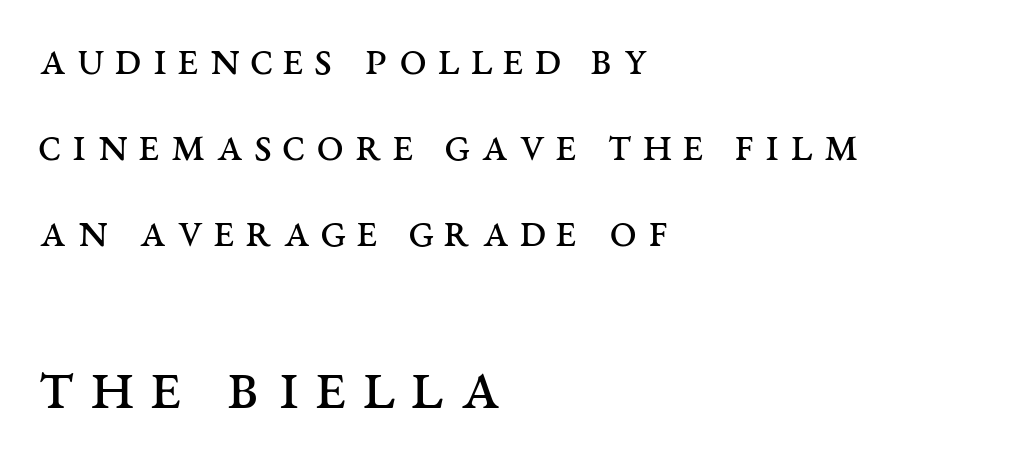
The image shows 73 px regular-weight, wide serif type, upright; set left-aligned, line spacing 1.76x, unusually wide letter spacing (+0.22 em), not underlined; the second (bottom) block is 1.49x larger; medium stroke contrast and a large x-height.
